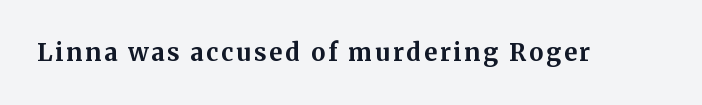
The image shows 24 px bold type, upright; set not underlined.
